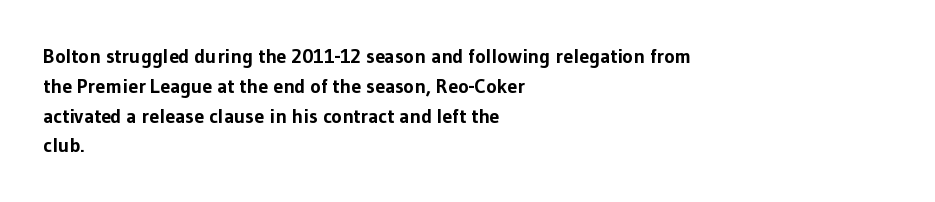
Summary of weight: heavy, a full bold. This sample is left-justified, so line endings fall wherever the words run out. The type sits square on the baseline with zero lean. The lines sit at an ordinary, default distance from one another. A bare baseline throughout the passage. This sample uses plain, unmodified letter spacing.
